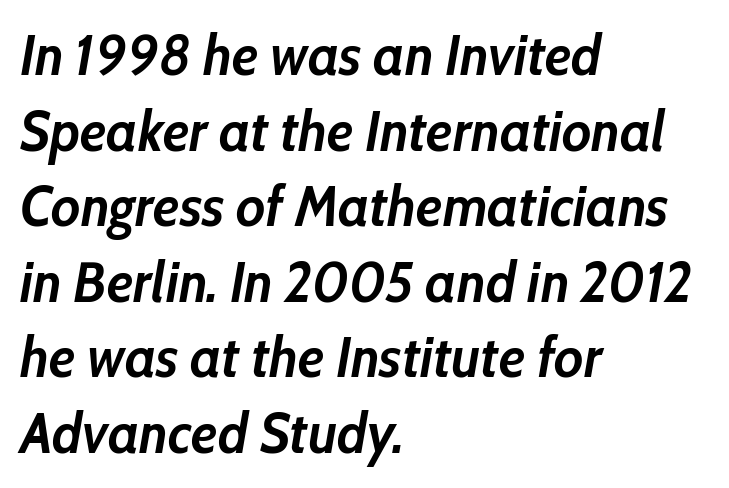
{"italic": "yes", "lean": "right", "slant_degrees": 10, "bold": "yes", "weight": "semibold", "width": "normal", "stroke_contrast": "low", "x_height": "medium", "monospaced": "no", "underline": "no", "align": "left", "line_spacing": "normal", "line_spacing_ratio": 1.35, "letter_spacing": "normal", "letter_spacing_em": 0.0, "glyph_px": 56}
